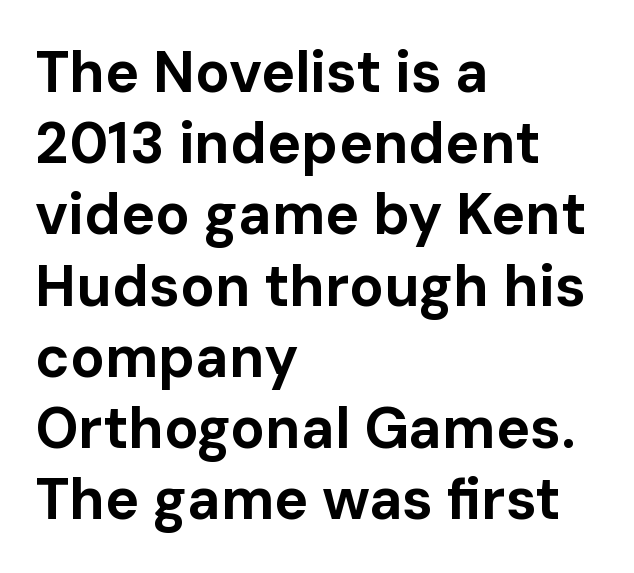
Q: Is the text bold? A: Yes.
Q: Is the text italic (slanted)? A: No, it is upright.
Q: Is the typeface a serif or a sans-serif typeface? A: Sans-serif.
Q: Is the text underlined? A: No.
Q: How is the paragraph aligned? A: Left-aligned.
Q: Is the spacing between letters normal or unusually wide? A: Normal.
Q: Is the spacing between lines tight, normal or loose? A: Normal.
Q: Width (condensed, normal, or wide)? A: Normal.
Q: Stroke contrast? A: Low.
Q: x-height? A: Medium.
Q: Monospaced? A: No.
